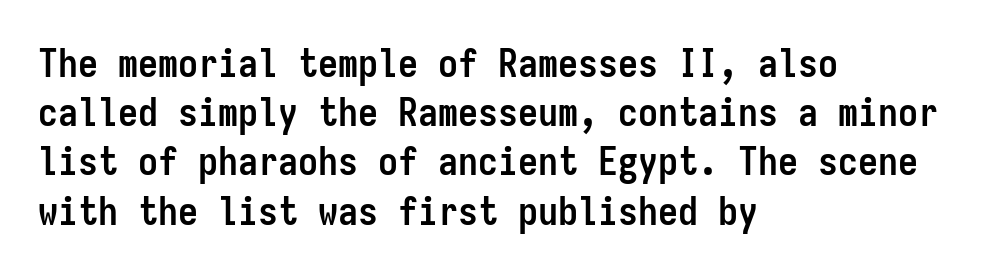
{"serif": "no", "italic": "no", "bold": "yes", "weight": "semibold", "width": "condensed", "stroke_contrast": "low", "x_height": "medium", "monospaced": "yes", "underline": "no", "align": "left", "line_spacing_ratio": 1.23, "letter_spacing": "normal", "letter_spacing_em": 0.0, "glyph_px": 40}
